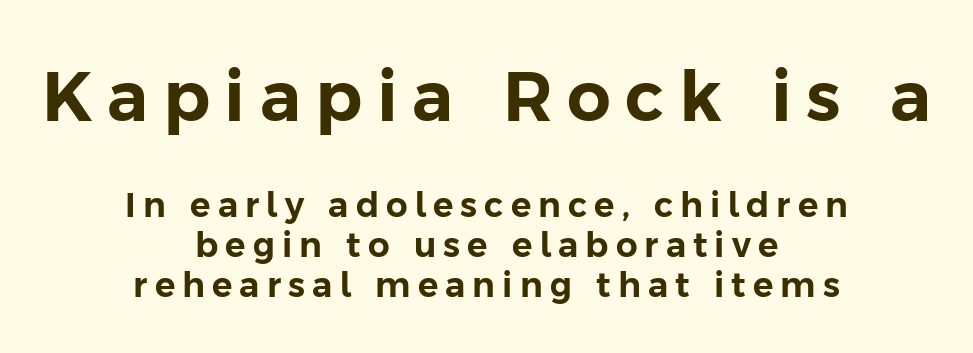
Do the characters align in a grid? No, the font is proportional. Each line is balanced around a shared central axis. Does the type have serifs? No, each stem ends abruptly. The strip under each line holds only bare page. Rendered with straight, roman letterforms. Honestly, the letter spacing is so wide it's the main thing you notice.
